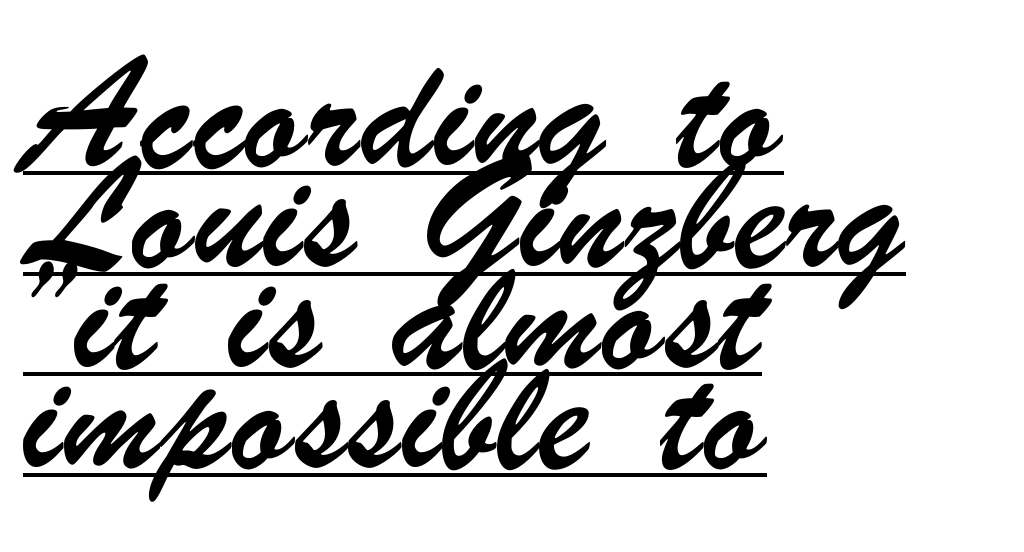
{"serif": "no", "width": "condensed", "stroke_contrast": "low", "x_height": "small", "monospaced": "no", "underline": "yes", "align": "left", "line_spacing": "normal", "line_spacing_ratio": 1.44, "letter_spacing": "normal", "letter_spacing_em": 0.0, "glyph_px": 70}
